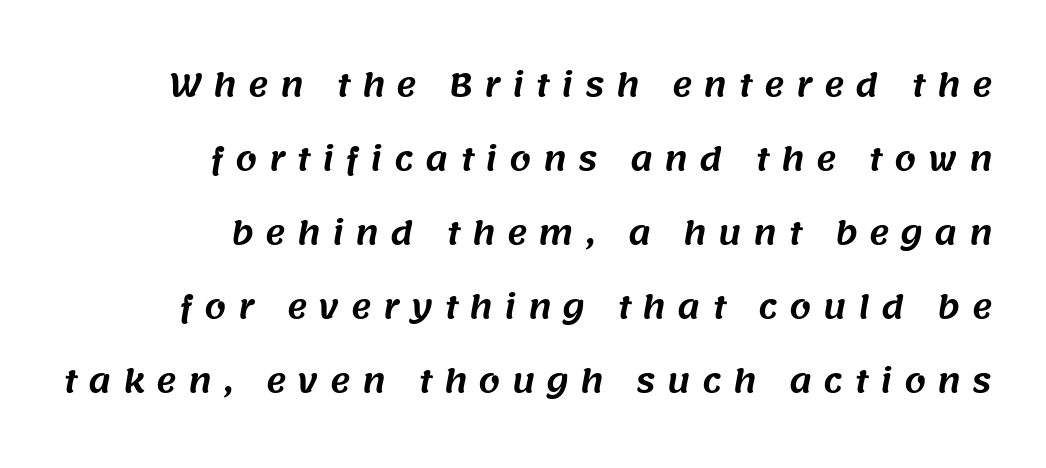
Q: Is the typeface a serif or a sans-serif typeface? A: Sans-serif.
Q: Is the text underlined? A: No.
Q: How is the paragraph aligned? A: Right-aligned.
Q: Is the spacing between letters normal or unusually wide? A: Unusually wide.
Q: Is the spacing between lines tight, normal or loose? A: Loose.
Q: Width (condensed, normal, or wide)? A: Normal.
Q: Stroke contrast? A: Medium.
Q: x-height? A: Large.
Q: Monospaced? A: No.
